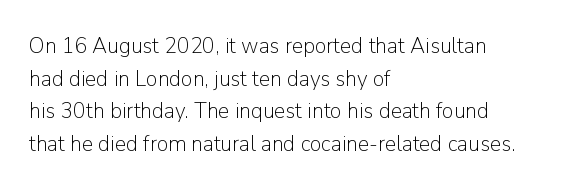
Q: Is the text bold? A: No.
Q: Is the text italic (slanted)? A: No, it is upright.
Q: Is the text underlined? A: No.
Q: How is the paragraph aligned? A: Left-aligned.
Q: Is the spacing between letters normal or unusually wide? A: Normal.
Q: Is the spacing between lines tight, normal or loose? A: Normal.
